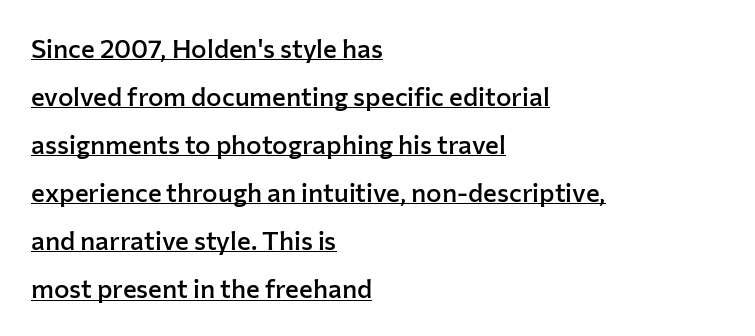
{"italic": "no", "bold": "semi", "underline": "yes", "align": "left", "line_spacing_ratio": 1.85, "letter_spacing": "normal", "letter_spacing_em": 0.0, "glyph_px": 26}
